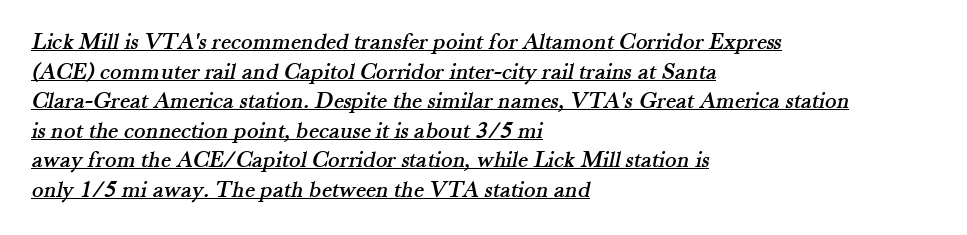
{"underline": "yes", "align": "left", "line_spacing_ratio": 1.23, "letter_spacing": "normal", "letter_spacing_em": 0.0, "glyph_px": 24}
